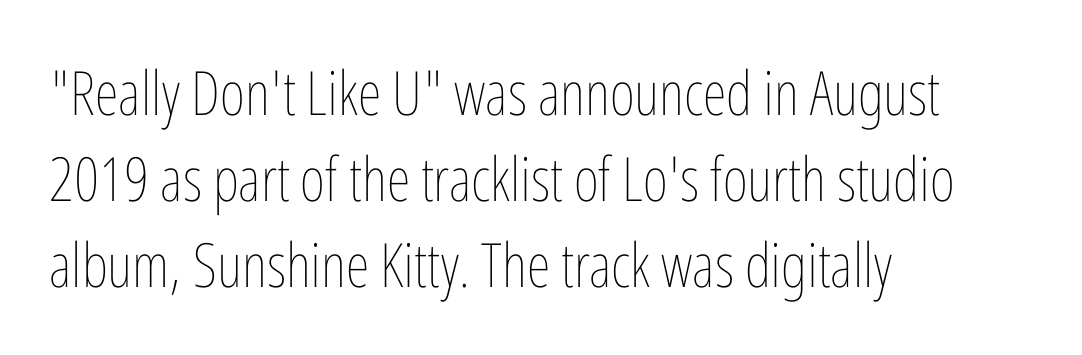
Q: Is the text bold? A: No.
Q: Is the text italic (slanted)? A: No, it is upright.
Q: Is the text underlined? A: No.
Q: How is the paragraph aligned? A: Left-aligned.
Q: Is the spacing between letters normal or unusually wide? A: Normal.
Q: Is the spacing between lines tight, normal or loose? A: Normal.
Q: Width (condensed, normal, or wide)? A: Condensed.
Q: Stroke contrast? A: Low.
Q: x-height? A: Medium.
Q: Monospaced? A: No.
